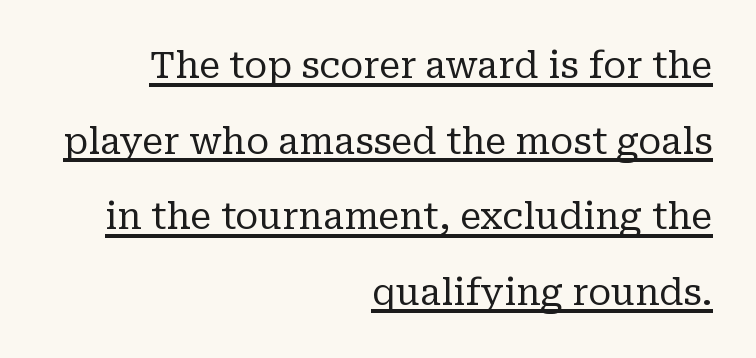
{"serif": "yes", "italic": "no", "bold": "no", "weight": "regular", "width": "normal", "stroke_contrast": "low", "x_height": "medium", "monospaced": "no", "underline": "yes", "align": "right", "line_spacing": "loose", "line_spacing_ratio": 2.1, "letter_spacing": "normal", "letter_spacing_em": 0.0, "glyph_px": 36}
